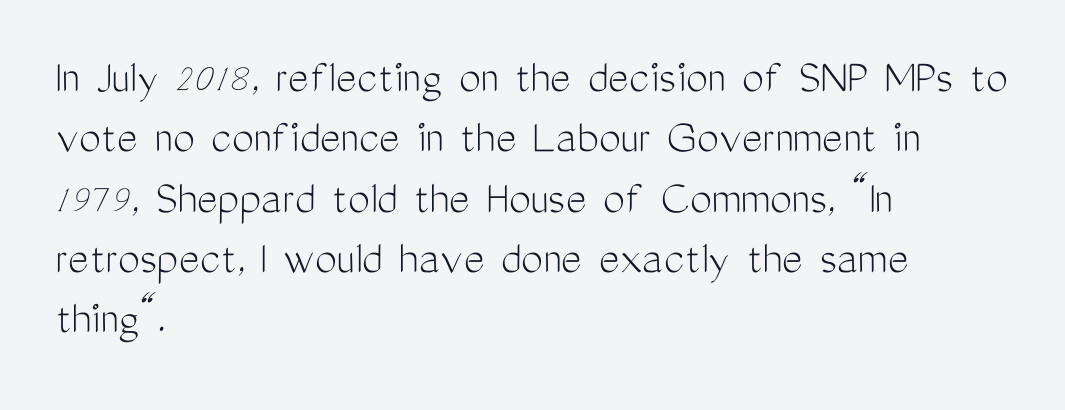
The image shows 49 px light, condensed sans-serif type, upright; set left-aligned, line spacing 1.23x, normal letter spacing, not underlined; medium stroke contrast and a medium x-height.
